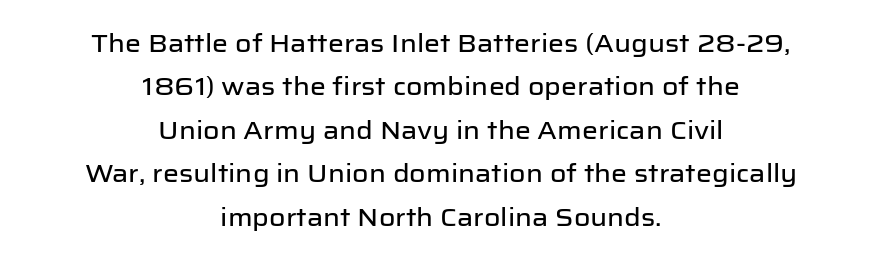
Q: Is the text italic (slanted)? A: No, it is upright.
Q: Is the text underlined? A: No.
Q: How is the paragraph aligned? A: Centered.
Q: Is the spacing between letters normal or unusually wide? A: Normal.
